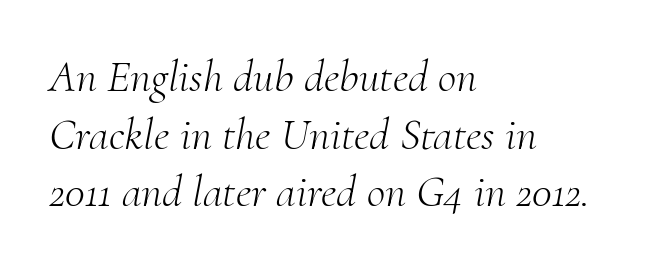
The image shows 45 px light serif type, italic (leaning right); set left-aligned, normal line spacing (1.28x), normal letter spacing, not underlined; medium stroke contrast and a small x-height.
